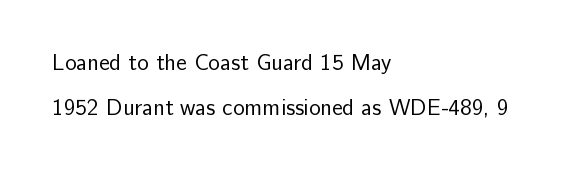
The image shows 22 px text type, upright; set left-aligned, loose line spacing (2.03x), normal letter spacing, not underlined.
